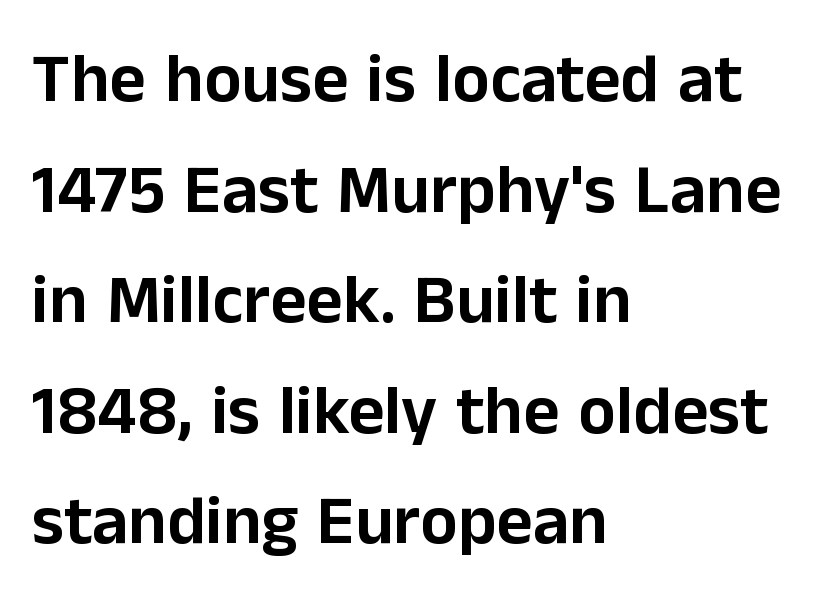
The image shows 70 px sans-serif type, upright; set left-aligned, normal line spacing (1.58x), normal letter spacing, not underlined; low stroke contrast and a medium x-height.
